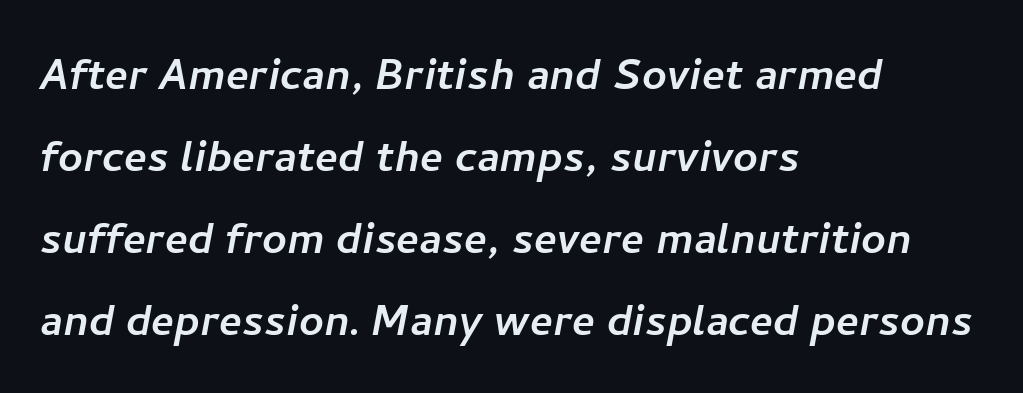
Notice how the passage keeps a crisp vertical edge on the left only. Note the varied advance widths — an 'i' is clearly narrower than an 'm'. Each new line begins a customary step beneath the previous one. The rendering keeps characters at their native spacing. Observe the absence of serifs on each vertical stroke in this sample.
